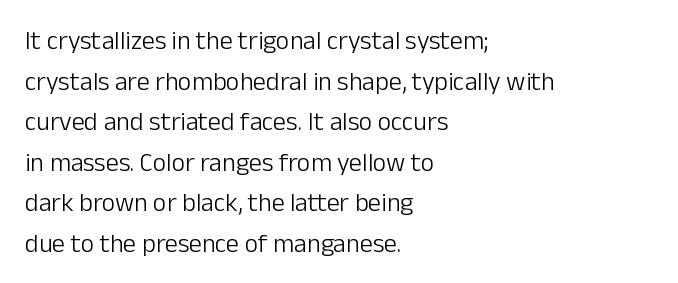
{"italic": "no", "bold": "no", "underline": "no", "align": "left", "line_spacing": "normal", "line_spacing_ratio": 1.56, "letter_spacing": "normal", "letter_spacing_em": 0.0, "glyph_px": 26}
